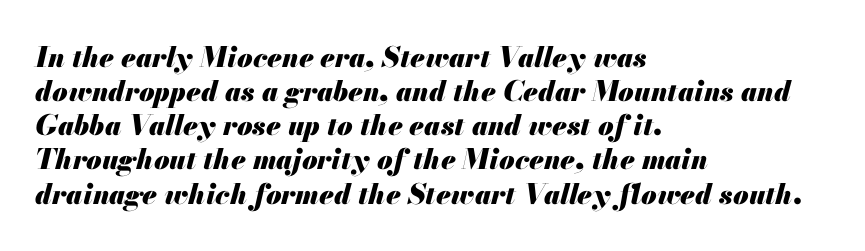
Quick note: underline off. The tracking reads as untouched default to a designer's eye. Stroke thickness is high; the sample reads as a true bold. Varying glyph widths throughout — classic text-font behaviour.
